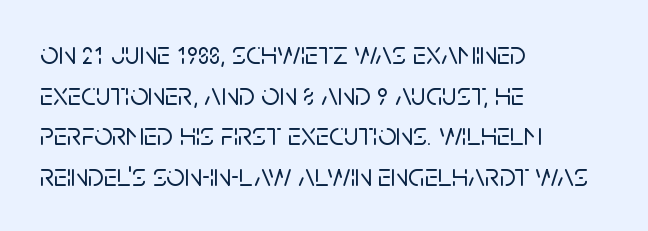
Q: Is the text italic (slanted)? A: No, it is upright.
Q: Is the typeface a serif or a sans-serif typeface? A: Sans-serif.
Q: Is the text underlined? A: No.
Q: How is the paragraph aligned? A: Left-aligned.
Q: Is the spacing between letters normal or unusually wide? A: Normal.
Q: Is the spacing between lines tight, normal or loose? A: Normal.
Q: Width (condensed, normal, or wide)? A: Normal.
Q: Stroke contrast? A: Low.
Q: x-height? A: Large.
Q: Monospaced? A: No.
